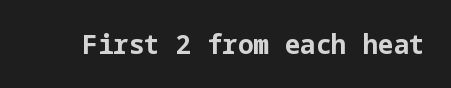
Q: Is the text bold? A: Yes.
Q: Is the text italic (slanted)? A: No, it is upright.
Q: Is the text underlined? A: No.
Q: Is the spacing between letters normal or unusually wide? A: Normal.
